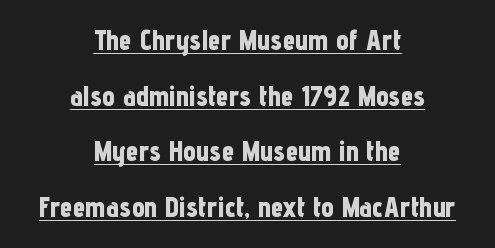
{"serif": "no", "italic": "no", "bold": "yes", "weight": "bold", "width": "condensed", "stroke_contrast": "low", "x_height": "medium", "monospaced": "no", "underline": "yes", "align": "center", "line_spacing": "loose", "line_spacing_ratio": 1.99, "letter_spacing": "normal", "letter_spacing_em": 0.0, "glyph_px": 28}
